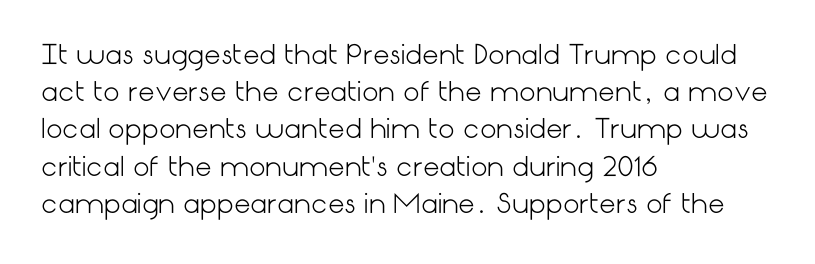
The rendering anchors every line to the left-hand side. A clean baseline with only descenders dipping below it. No chunkiness to these letters — they're not bold. Leading matches the norm, producing a regular column. Ascenders rise straight up at ninety degrees. Nobody touched the tracking dial on this one.
